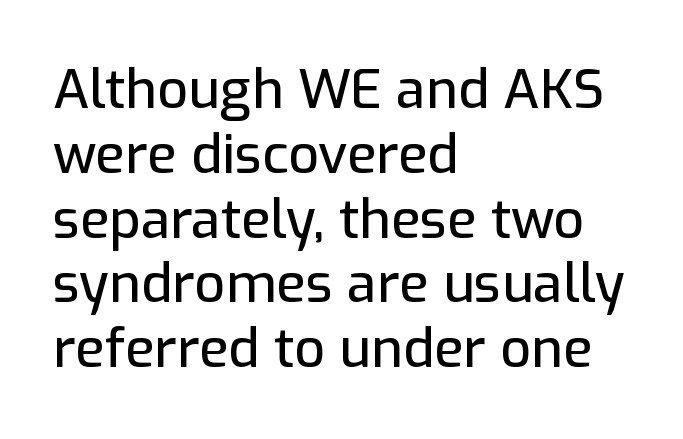
The image shows 54 px sans-serif type, upright; set left-aligned, line spacing 1.2x, normal letter spacing, not underlined; low stroke contrast and a medium x-height.
